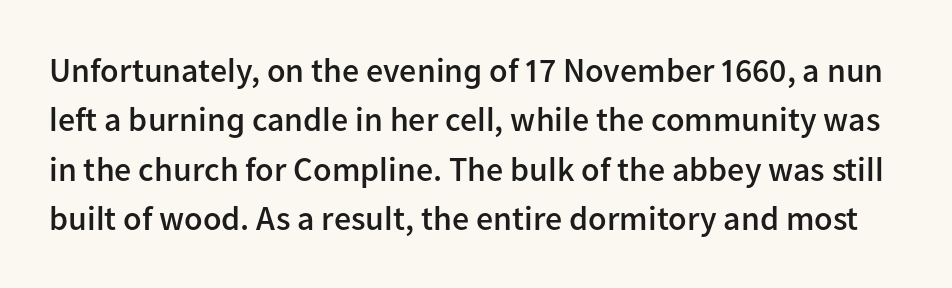
The strip under each line holds only bare page. Characters follow at the spacing the type designer built in. Italic? Not at all — the glyphs are vertical. This is the in-between weight designers call semibold or demi.
